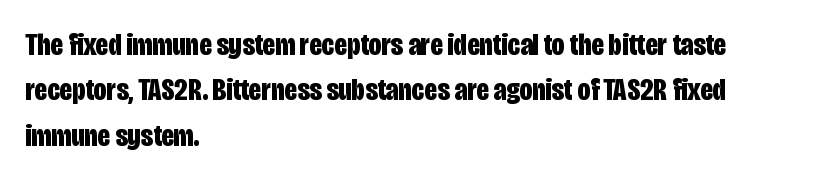
The rendering keeps characters at their native spacing. Does the type have serifs? No, each stem ends abruptly. All the whitespace from short lines collects on the right. Normally led — the rows are evenly, conventionally spaced. The foot of each line stays bare and open.
